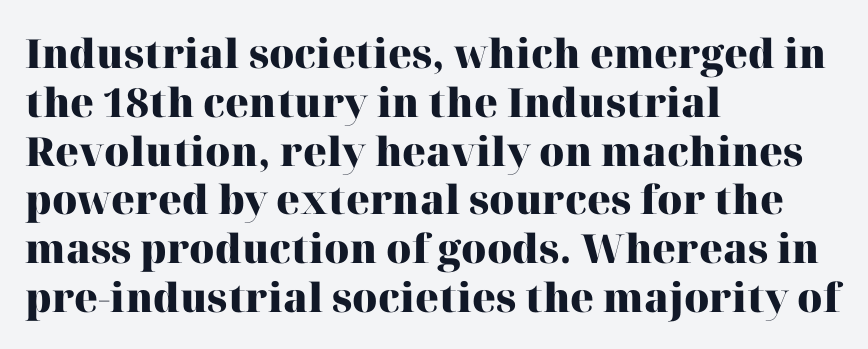
{"serif": "yes", "italic": "no", "bold": "yes", "weight": "heavy", "width": "normal", "stroke_contrast": "high", "x_height": "medium", "monospaced": "no", "underline": "no", "align": "left", "line_spacing_ratio": 1.22, "letter_spacing": "normal", "letter_spacing_em": 0.0, "glyph_px": 40}
